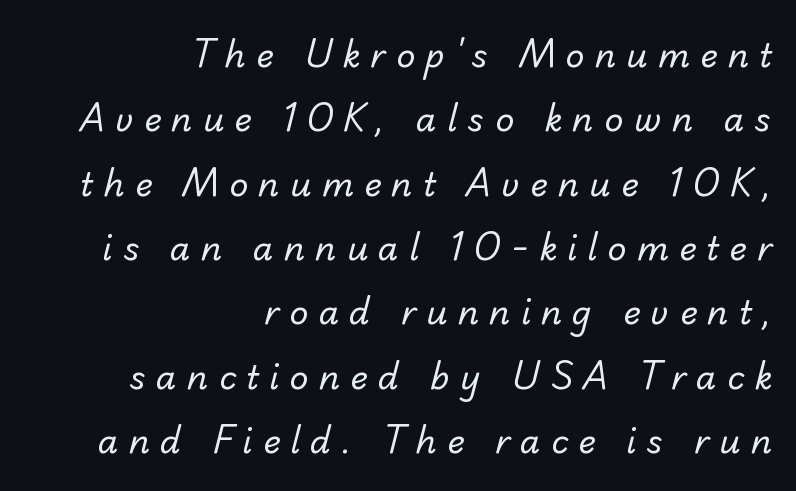
Q: Is the text bold? A: No.
Q: Is the typeface a serif or a sans-serif typeface? A: Sans-serif.
Q: Is the text underlined? A: No.
Q: How is the paragraph aligned? A: Right-aligned.
Q: Is the spacing between letters normal or unusually wide? A: Unusually wide.
Q: Is the spacing between lines tight, normal or loose? A: Loose.
Q: Width (condensed, normal, or wide)? A: Normal.
Q: Stroke contrast? A: Low.
Q: x-height? A: Small.
Q: Monospaced? A: No.
